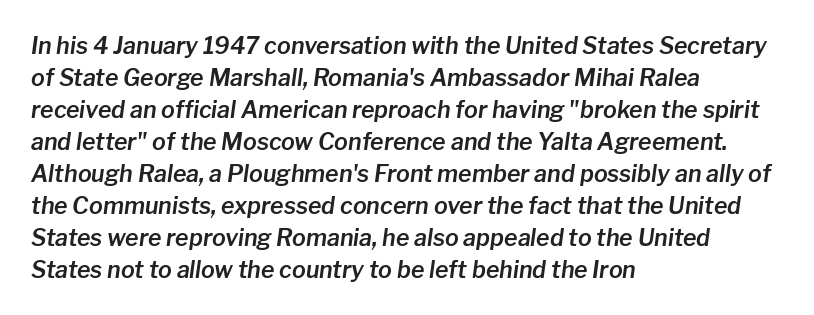
The image shows 23 px text type, italic (leaning right); set left-aligned, normal line spacing (1.39x), normal letter spacing, not underlined.
